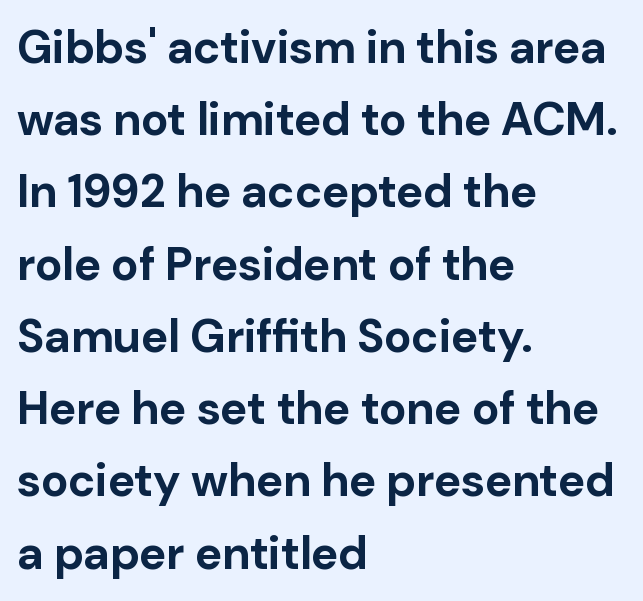
Do the letters lean? They stand straight. The text was rendered using a sans face with plain stroke endings. Has an underline been added? It has not. The letters are bold, with thick, heavy strokes.
